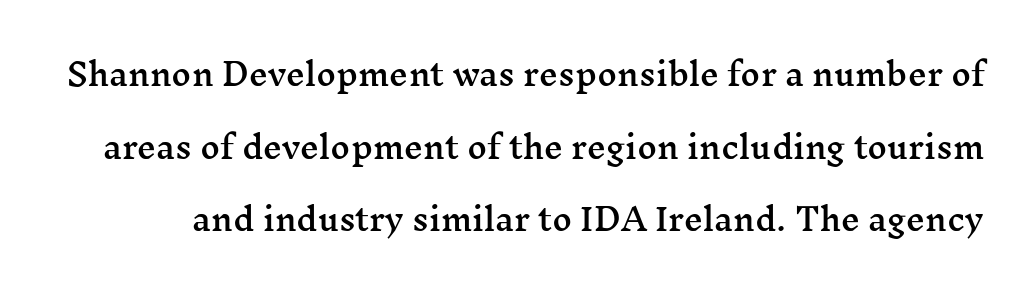
Q: Is the text italic (slanted)? A: No, it is upright.
Q: Is the typeface a serif or a sans-serif typeface? A: Serif.
Q: Is the text underlined? A: No.
Q: Is the spacing between letters normal or unusually wide? A: Normal.
Q: Is the spacing between lines tight, normal or loose? A: Loose.
Q: Width (condensed, normal, or wide)? A: Wide.
Q: Stroke contrast? A: Medium.
Q: x-height? A: Medium.
Q: Monospaced? A: No.
